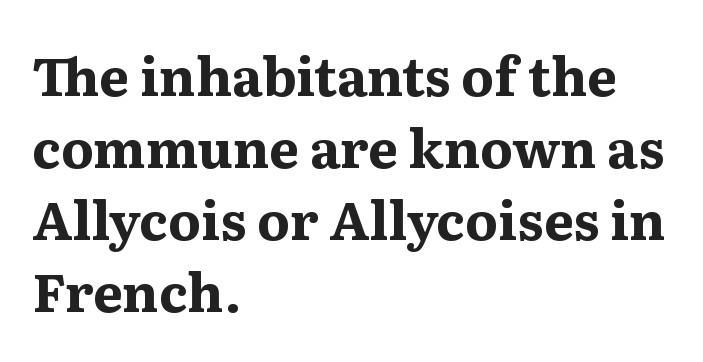
Is there much room between lines? A standard amount, neither cramped nor airy. Each word holds together tightly as a unit, with standard inter-letter gaps. Left-aligned paragraph, ragged on the right. The specimen omits any rule beneath the text block's lines. How heavy is the stroke? Heavy — this is a bold.
